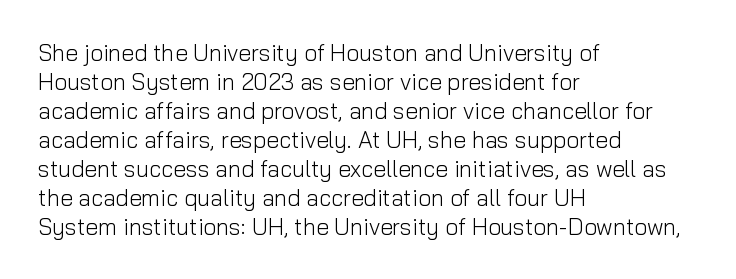
A typesetter would call this zero additional tracking. If you drew a line through each stem, it would be perfectly vertical. This block has exactly the height ordinary leading produces. Teacher's note: observe the even left margin — that is flush-left alignment. The area under the type is left untouched. This is not heavy type; no bold has been used.
